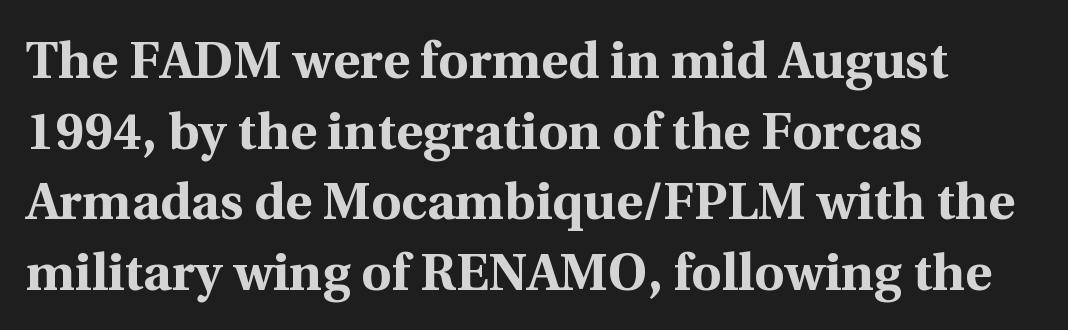
Q: Is the text bold? A: Yes.
Q: Is the text italic (slanted)? A: No, it is upright.
Q: Is the typeface a serif or a sans-serif typeface? A: Serif.
Q: Is the text underlined? A: No.
Q: How is the paragraph aligned? A: Left-aligned.
Q: Is the spacing between letters normal or unusually wide? A: Normal.
Q: Is the spacing between lines tight, normal or loose? A: Normal.
Q: Width (condensed, normal, or wide)? A: Normal.
Q: x-height? A: Medium.
Q: Monospaced? A: No.
